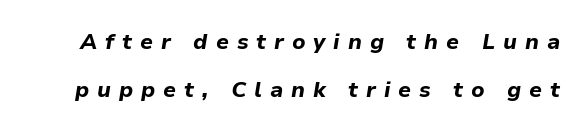
{"italic": "yes", "lean": "right", "slant_degrees": 9, "bold": "yes", "underline": "no", "line_spacing": "loose", "line_spacing_ratio": 2.17, "letter_spacing": "wide", "letter_spacing_em": 0.36, "glyph_px": 22}
